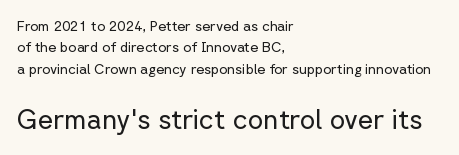
Vertical spacing — default. Ascenders rise straight up at ninety degrees. This layout puts the modest block above and the oversized block below. In CSS terms this would be text-align: left.
